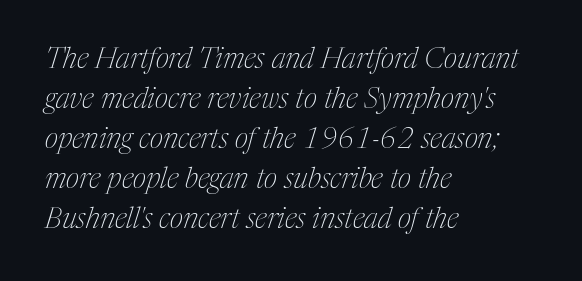
The image shows 29 px thin, condensed serif type, italic (leaning right); set left-aligned, normal line spacing (1.38x), normal letter spacing, not underlined; medium stroke contrast and a medium x-height.
